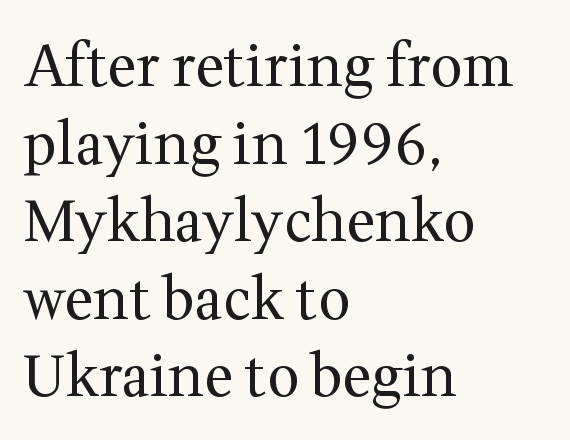
{"serif": "yes", "italic": "no", "bold": "no", "weight": "regular", "width": "normal", "stroke_contrast": "medium", "x_height": "medium", "monospaced": "no", "underline": "no", "align": "left", "line_spacing": "normal", "line_spacing_ratio": 1.36, "letter_spacing": "normal", "letter_spacing_em": 0.0, "glyph_px": 57}
